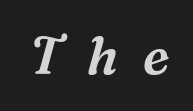
Characters follow at a spacing far wider than the type designer built in. A clean baseline with only descenders dipping below it. This is serif lettering, the kind often seen in printed books. Emphasis-style slanted type is in use. Varying glyph widths throughout — classic text-font behaviour.
